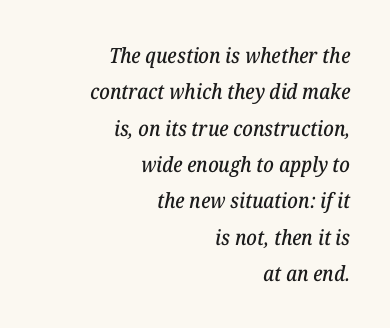
The image shows 21 px text type, italic (leaning right); set right-aligned, line spacing 1.73x, normal letter spacing, not underlined.
